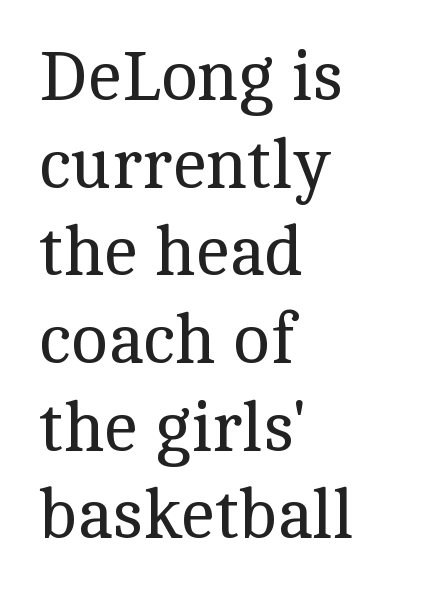
The image shows 69 px regular-weight serif type, upright; set left-aligned, normal line spacing (1.27x), normal letter spacing, not underlined; a medium x-height.
